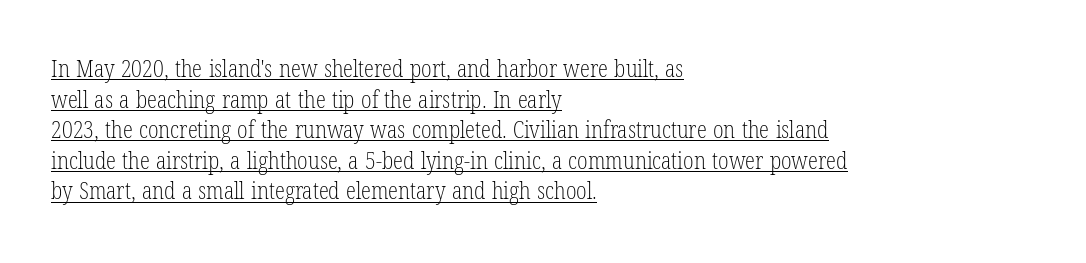
The image shows 23 px text type, upright; set left-aligned, normal line spacing (1.33x), normal letter spacing, underlined.
